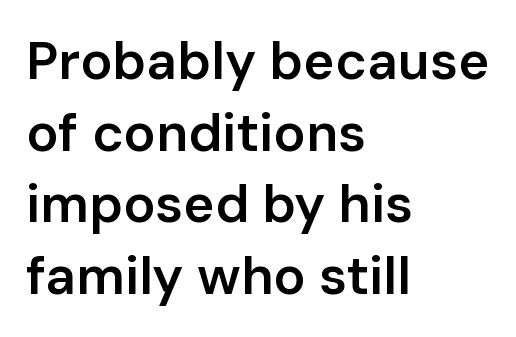
{"serif": "no", "italic": "no", "bold": "semi", "weight": "semibold", "width": "normal", "stroke_contrast": "low", "x_height": "medium", "monospaced": "no", "underline": "no", "align": "left", "line_spacing": "normal", "line_spacing_ratio": 1.35, "letter_spacing": "normal", "letter_spacing_em": 0.0, "glyph_px": 53}
